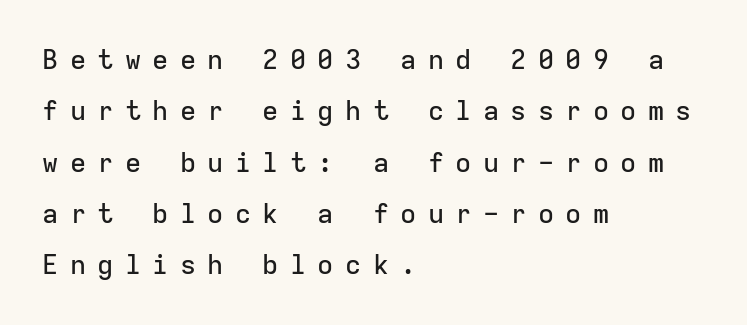
The image shows 27 px text type, upright; set left-aligned, loose line spacing (1.9x), unusually wide letter spacing (+0.42 em), not underlined.
